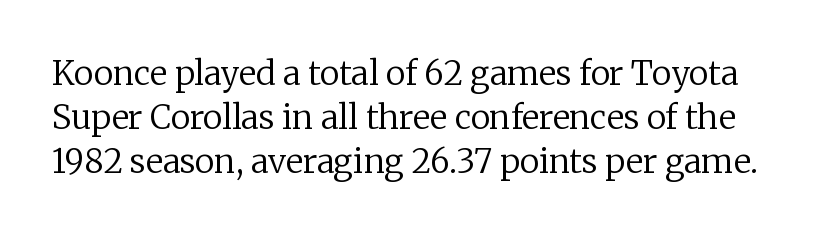
The image shows 33 px regular-weight serif type, upright; set normal line spacing (1.33x), normal letter spacing, not underlined; low stroke contrast and a medium x-height.
